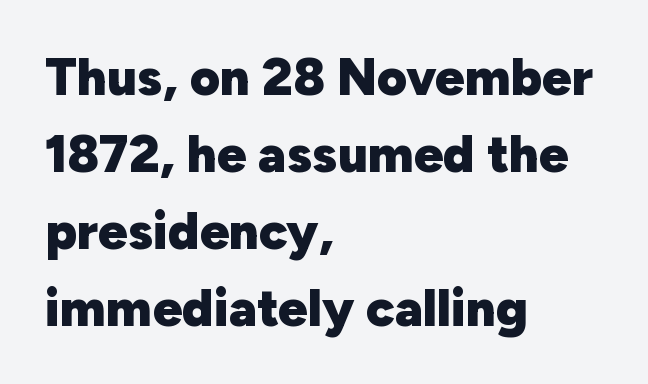
{"serif": "no", "italic": "no", "bold": "yes", "weight": "heavy", "width": "normal", "stroke_contrast": "low", "x_height": "medium", "monospaced": "no", "underline": "no", "align": "left", "line_spacing": "normal", "line_spacing_ratio": 1.48, "letter_spacing": "normal", "letter_spacing_em": 0.0, "glyph_px": 52}
